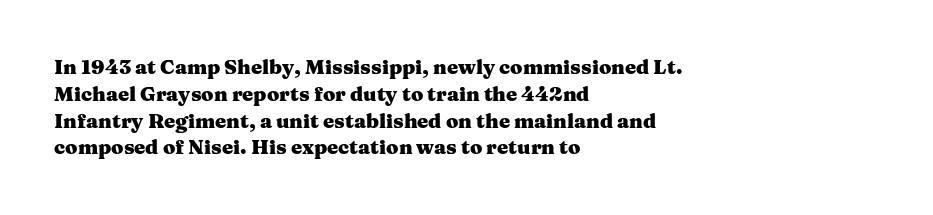
The image shows 20 px bold type, upright; set left-aligned, normal line spacing (1.34x), normal letter spacing, not underlined.
